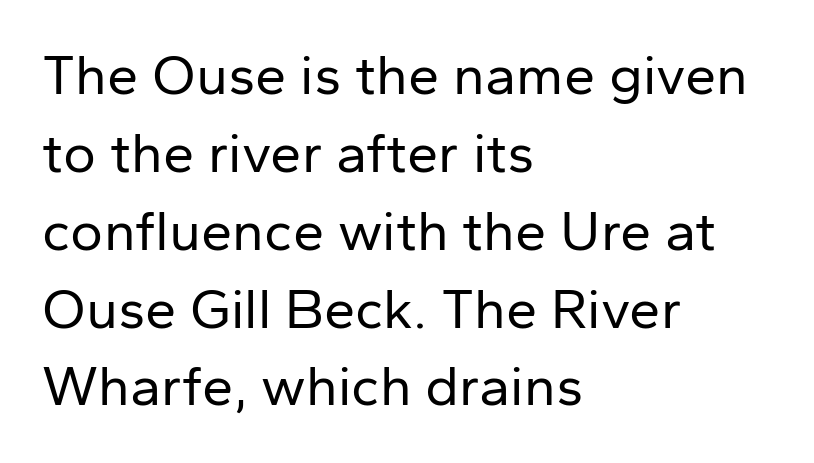
Standard letterfit; no display-style spreading of the glyphs. When letters stand straight like this, we call the style roman or upright. Think standard paragraph weight, or any step lighter than that. Character widths vary here, with narrow letters taking less room than wide ones. The space between consecutive lines is moderate.
